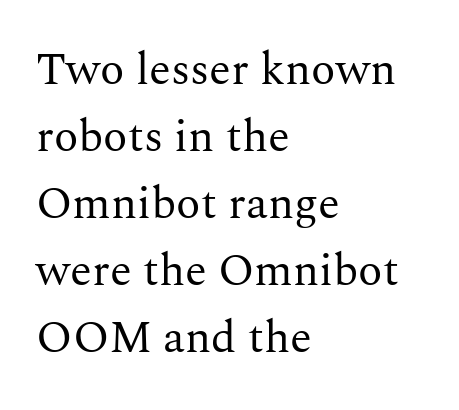
{"serif": "yes", "italic": "no", "bold": "no", "weight": "regular", "width": "normal", "stroke_contrast": "medium", "x_height": "medium", "monospaced": "no", "underline": "no", "align": "left", "line_spacing": "normal", "line_spacing_ratio": 1.49, "letter_spacing": "normal", "letter_spacing_em": 0.0, "glyph_px": 45}
